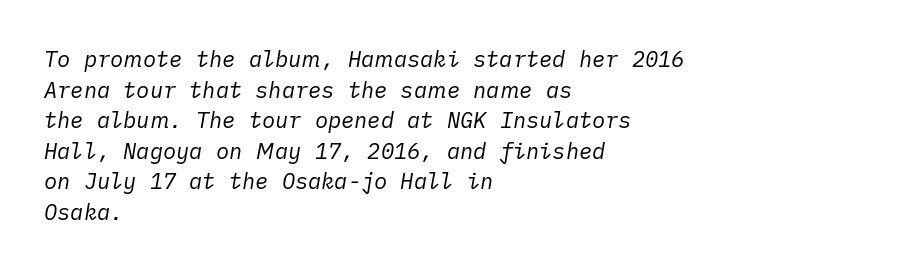
Q: Is the text bold? A: No.
Q: Is the text italic (slanted)? A: Yes, it leans right by about 10 degrees.
Q: Is the text underlined? A: No.
Q: How is the paragraph aligned? A: Left-aligned.
Q: Is the spacing between letters normal or unusually wide? A: Normal.
Q: Is the spacing between lines tight, normal or loose? A: Normal.
